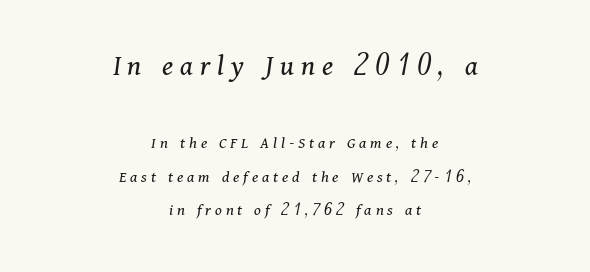
The whitespace from short lines is split evenly between both sides. The rendering shows small feet on the letterforms — a serif design. Between these two stacked blocks, the higher one wins on size. The horizontal fit of the characters is loose and conspicuously gappy. Weight: regular or lighter. A clean baseline with only descenders dipping below it.
